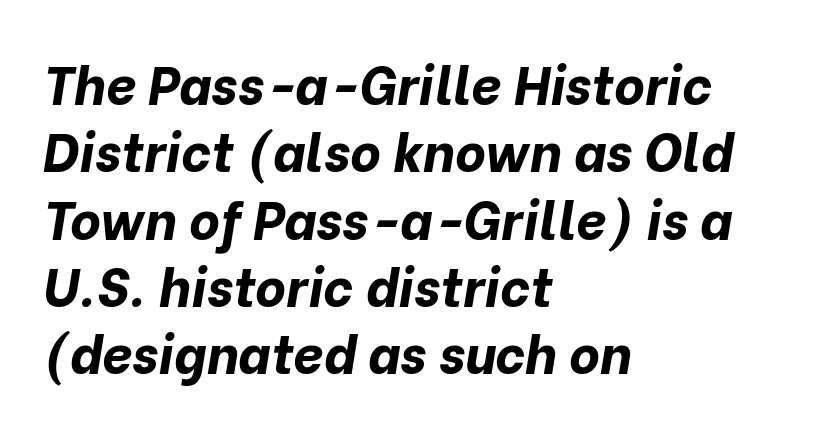
Just letters on the line, the space beneath them empty. The lines sit at an ordinary, default distance from one another. As a designer I'd log this as weight 700, bold. Each line starts at the same left margin while the right side varies.
